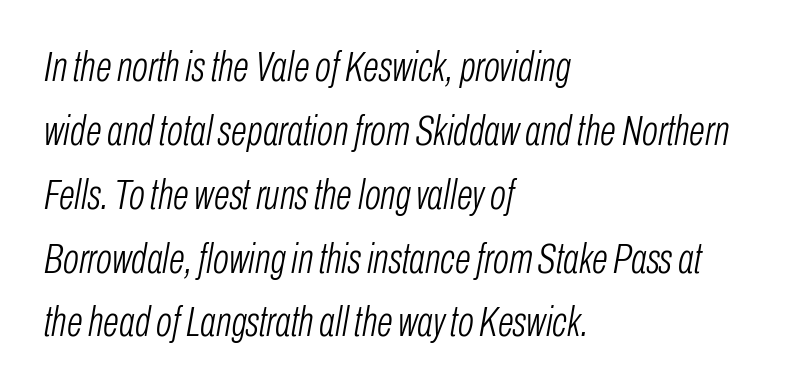
Q: Is the text bold? A: No.
Q: Is the text italic (slanted)? A: Yes, it leans right by about 10 degrees.
Q: Is the text underlined? A: No.
Q: How is the paragraph aligned? A: Left-aligned.
Q: Is the spacing between letters normal or unusually wide? A: Normal.
Q: Is the spacing between lines tight, normal or loose? A: Normal.
Q: Width (condensed, normal, or wide)? A: Condensed.
Q: Stroke contrast? A: Low.
Q: x-height? A: Medium.
Q: Monospaced? A: No.
